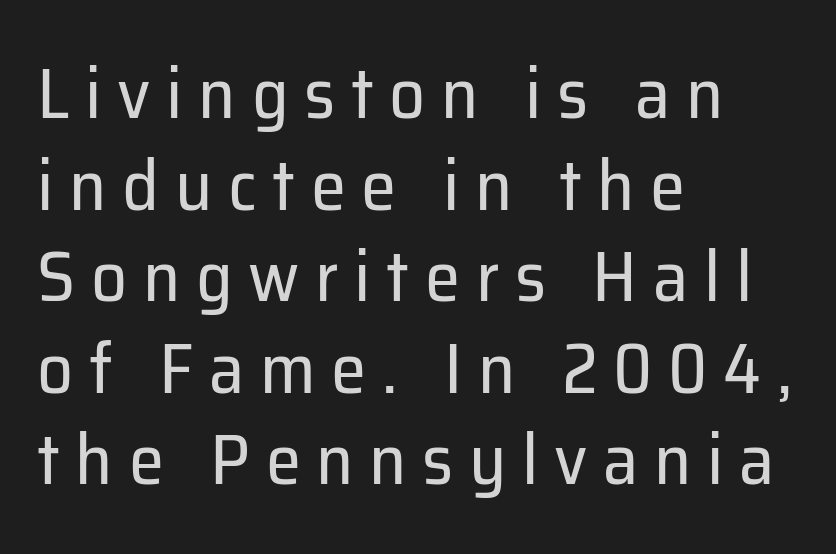
The image shows 71 px regular-weight sans-serif type, upright; set left-aligned, normal line spacing (1.29x), unusually wide letter spacing (+0.22 em), not underlined; low stroke contrast and a medium x-height.
